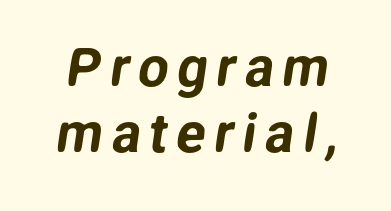
The image shows 54 px sans-serif type; set line spacing 1.22x, not underlined; low stroke contrast and a medium x-height.
